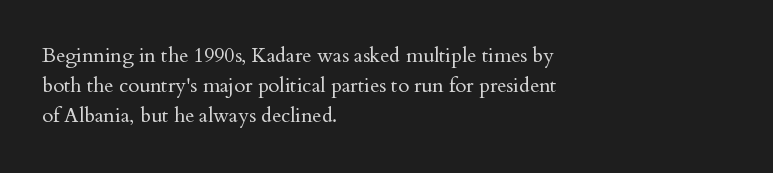
What stands out about the letter spacing? Nothing — it is the standard amount. The axis of the letterforms is exactly vertical. Check the space under the baseline: it is left empty. Evenly set lines give the paragraph a standard silhouette.
